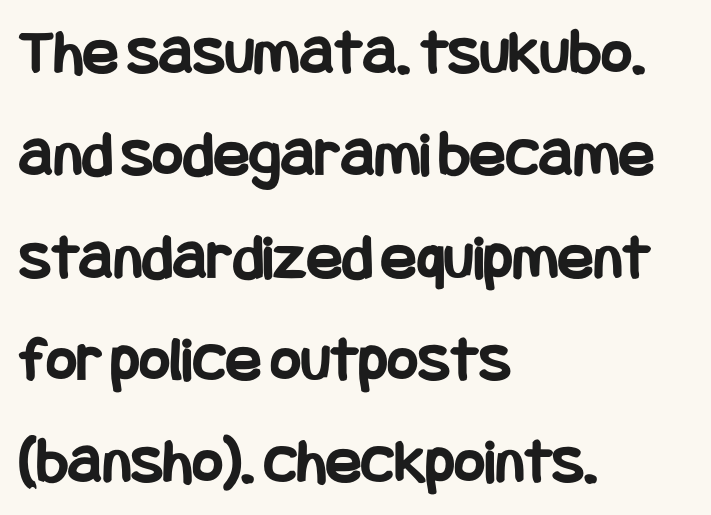
Nope, not italic — everything's standing straight. Spacing between characters is what you'd get straight out of the box. Does the leading feel generous? No, just average. Each glyph is drawn with heavy, bold strokes. Descenders are the only things crossing below the line.
